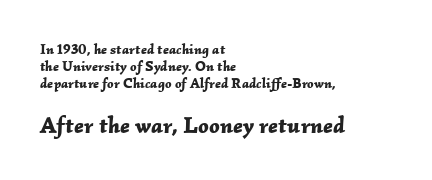
Letter spacing: default. The block sitting lower on the canvas is the one with enlarged characters. Italic: yes, the glyphs are oblique. These lines stack with their left ends in a neat column.
